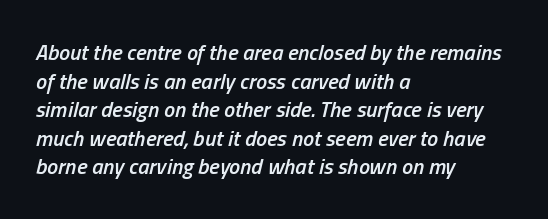
The lettering tilts uniformly, giving the passage an italic look. The tracking reads as untouched default to a designer's eye. Unmarked baselines from the first word to the last. The rendering uses a moderate line-height, typical for paragraphs.
